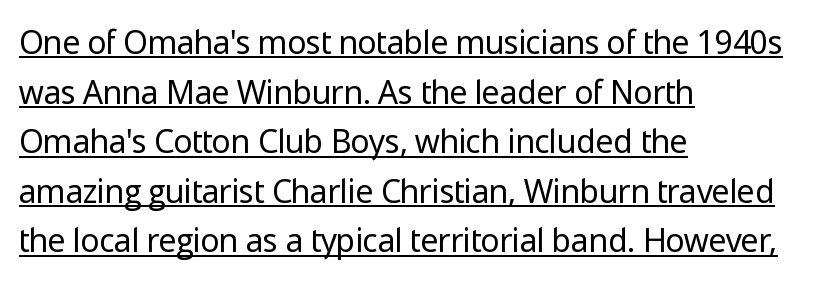
Each line starts at the same left margin while the right side varies. Heft: none added — not bold. This sample has the flowing, uneven cadence of proportional lettering. Glance below the letters and you will spot a drawn line. Notice how descenders clear the ascenders below comfortably — that's standard leading.
